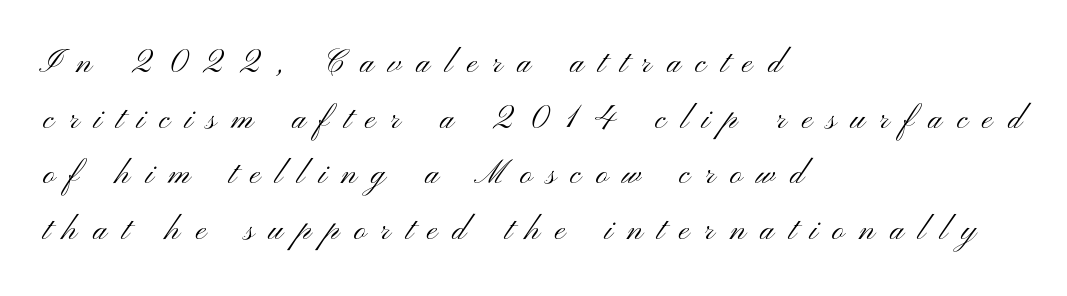
The letterforms sit at book weight or below. In terms of letterform style, serifs are entirely absent. The passage shown has open, widely tracked lettering throughout.
